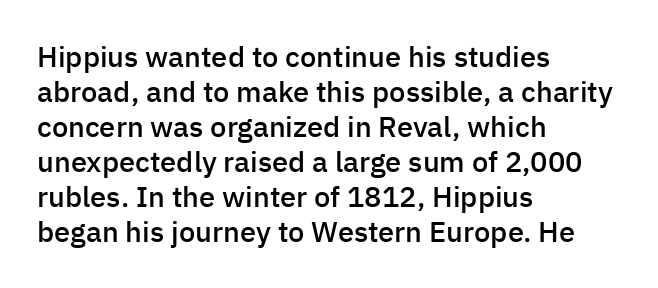
{"serif": "no", "italic": "no", "bold": "semi", "weight": "semibold", "width": "normal", "stroke_contrast": "low", "x_height": "medium", "monospaced": "no", "underline": "no", "align": "left", "line_spacing_ratio": 1.21, "letter_spacing": "normal", "letter_spacing_em": 0.0, "glyph_px": 29}
